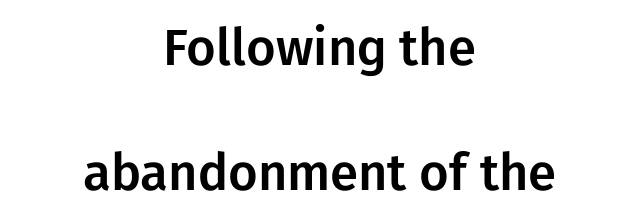
The image shows 51 px sans-serif type, upright; set centered, loose line spacing (2.46x), normal letter spacing, not underlined; low stroke contrast and a medium x-height.
